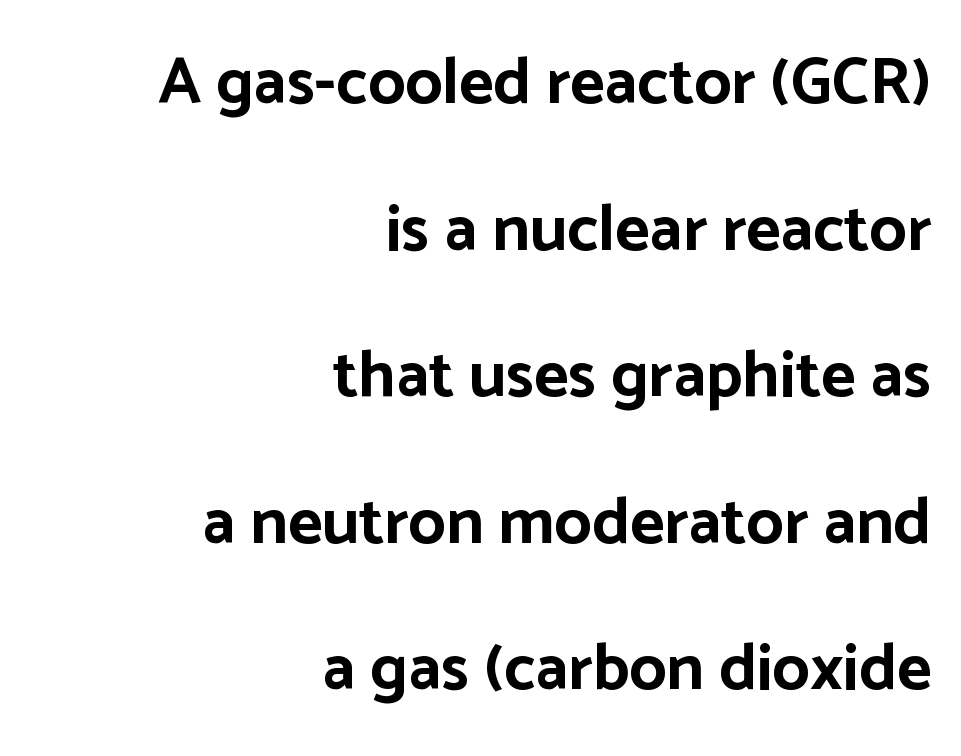
Q: Is the text bold? A: Yes.
Q: Is the text italic (slanted)? A: No, it is upright.
Q: Is the typeface a serif or a sans-serif typeface? A: Sans-serif.
Q: Is the text underlined? A: No.
Q: How is the paragraph aligned? A: Right-aligned.
Q: Is the spacing between letters normal or unusually wide? A: Normal.
Q: Is the spacing between lines tight, normal or loose? A: Loose.
Q: Width (condensed, normal, or wide)? A: Normal.
Q: Stroke contrast? A: Low.
Q: x-height? A: Medium.
Q: Monospaced? A: No.
